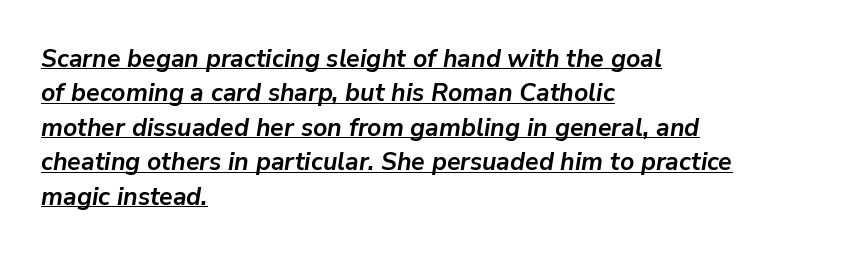
{"italic": "yes", "lean": "right", "slant_degrees": 9, "bold": "yes", "underline": "yes", "align": "left", "line_spacing": "normal", "line_spacing_ratio": 1.38, "letter_spacing": "normal", "letter_spacing_em": 0.0, "glyph_px": 25}
